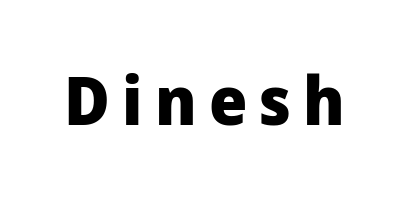
The image shows 68 px heavy sans-serif type, upright; set not underlined; low stroke contrast and a medium x-height.
